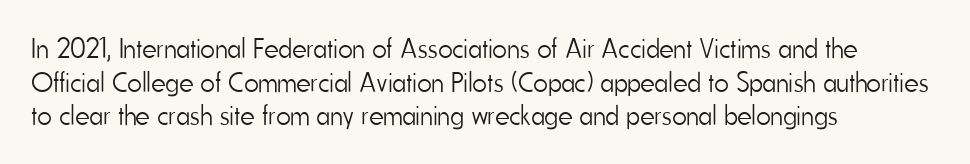
{"serif": "no", "italic": "no", "bold": "no", "weight": "light", "width": "condensed", "stroke_contrast": "low", "x_height": "small", "monospaced": "no", "underline": "no", "align": "left", "line_spacing_ratio": 1.2, "letter_spacing": "normal", "letter_spacing_em": 0.0, "glyph_px": 28}
